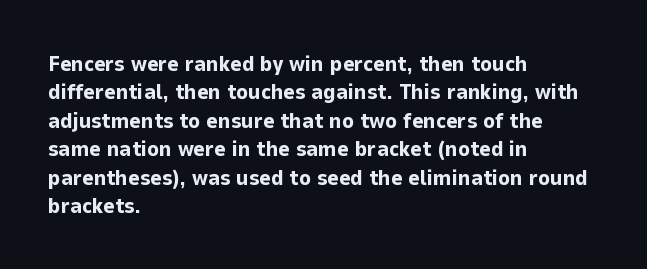
This is the regular roman posture of the typeface. The lines in this sample share a left origin and differ only in where they stop. Standard letterfit; no display-style spreading of the glyphs. Heavy-handed strokes throughout: this text is bold. The space directly below the letters is spotless.
